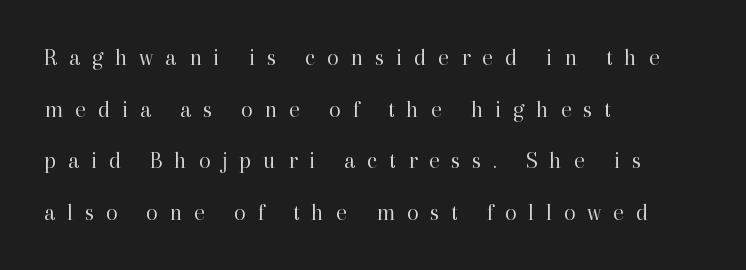
The image shows 24 px text type, upright; set left-aligned, loose line spacing (2.15x), unusually wide letter spacing (+0.49 em), not underlined.
